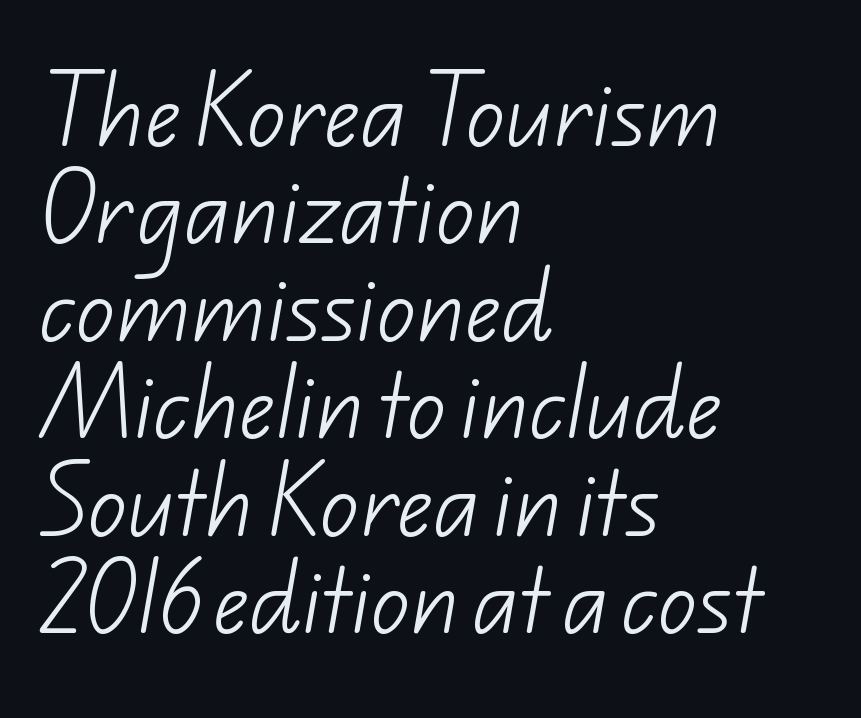
The image shows 78 px light sans-serif type; set left-aligned, normal line spacing (1.25x), normal letter spacing, not underlined; low stroke contrast and a small x-height.
